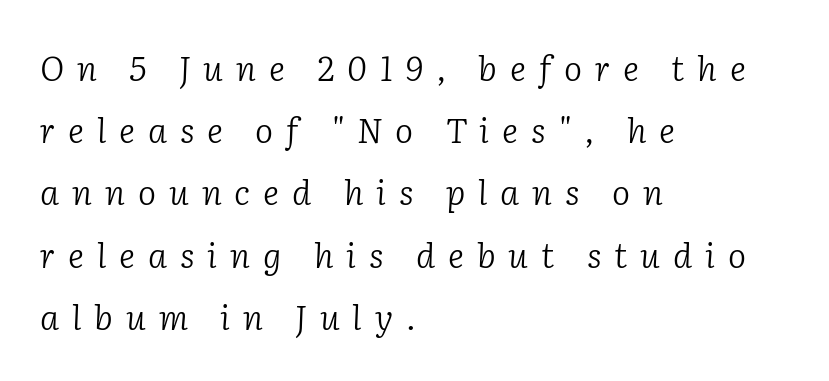
Q: Is the text bold? A: No.
Q: Is the text italic (slanted)? A: Yes, it leans right by about 2 degrees.
Q: Is the typeface a serif or a sans-serif typeface? A: Serif.
Q: Is the text underlined? A: No.
Q: How is the paragraph aligned? A: Left-aligned.
Q: Is the spacing between letters normal or unusually wide? A: Unusually wide.
Q: Width (condensed, normal, or wide)? A: Normal.
Q: Stroke contrast? A: Low.
Q: x-height? A: Medium.
Q: Monospaced? A: No.
